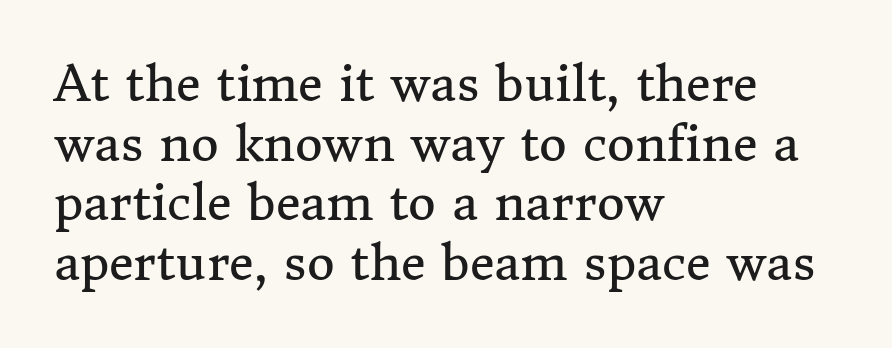
The image shows 48 px regular-weight serif type, upright; set left-aligned, line spacing 1.24x, normal letter spacing, not underlined; medium stroke contrast and a medium x-height.
